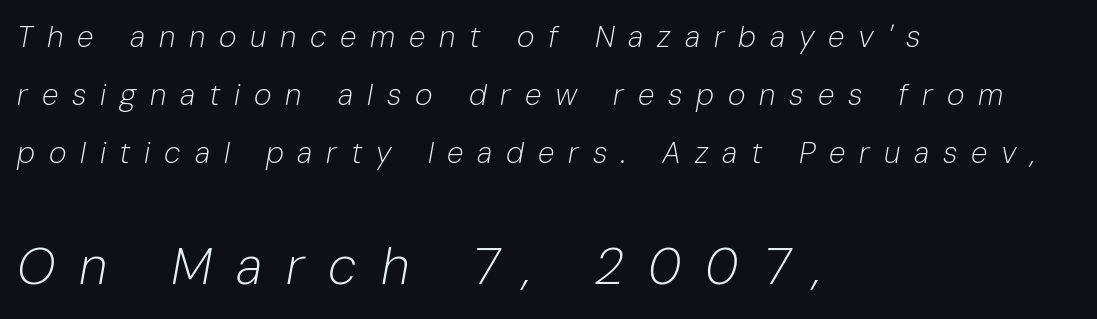
The image shows 52 px light type, italic (leaning right); set left-aligned, loose line spacing (1.93x), unusually wide letter spacing (+0.46 em), not underlined; the second (bottom) block is 1.73x larger; low stroke contrast and a medium x-height.
